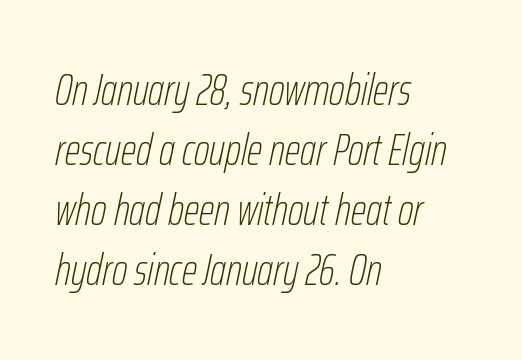
The image shows 44 px thin, condensed type, italic (leaning right); set left-aligned, normal line spacing (1.36x), normal letter spacing, not underlined; low stroke contrast and a medium x-height.
